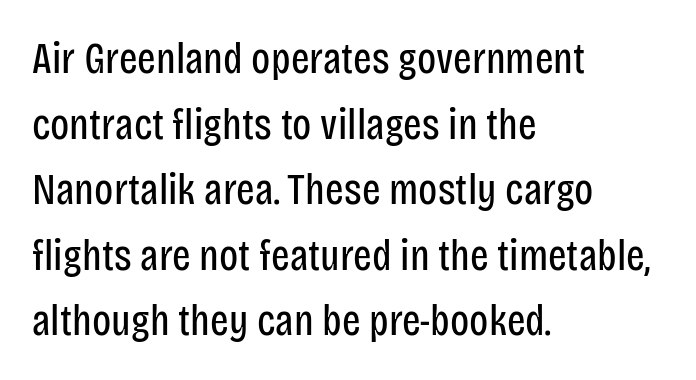
The characters are drawn with everyday or finer stroke widths. Are there feet on the stems? There aren't — it's a sans. Short note: letters normally spaced. Descenders are the only things crossing below the line. These lines stack with their left ends in a neat column.
